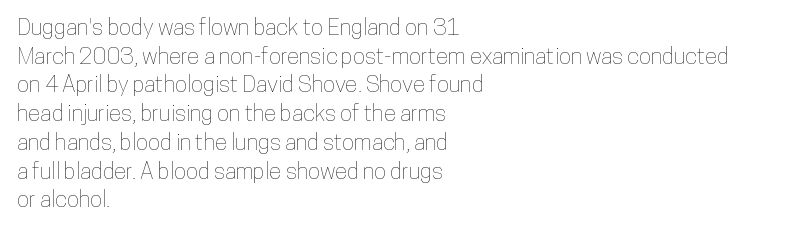
The image shows 23 px text type, upright; set left-aligned, normal line spacing (1.25x), normal letter spacing, not underlined.
